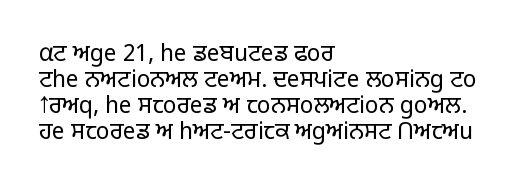
{"italic": "no", "bold": "no", "underline": "no", "align": "left", "line_spacing": "tight", "line_spacing_ratio": 1.13, "letter_spacing": "normal", "letter_spacing_em": 0.0, "glyph_px": 23}
